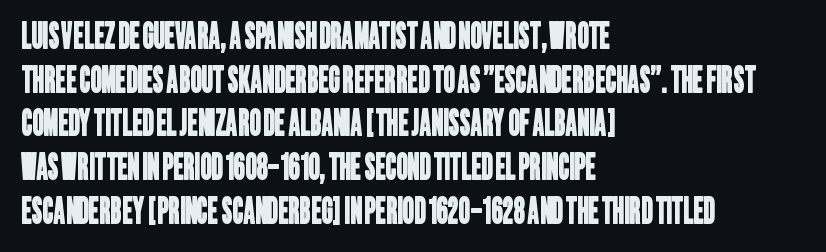
Compared with a centered layout, this one pins lines to the left instead. The leading is moderate, giving the passage an even texture. Nobody touched the tracking dial on this one. The face used here is proportionally spaced, like ordinary book or web type. This is sans-serif lettering, the kind often seen on screens and signage. Only glyphs here, with clear space below each row.
